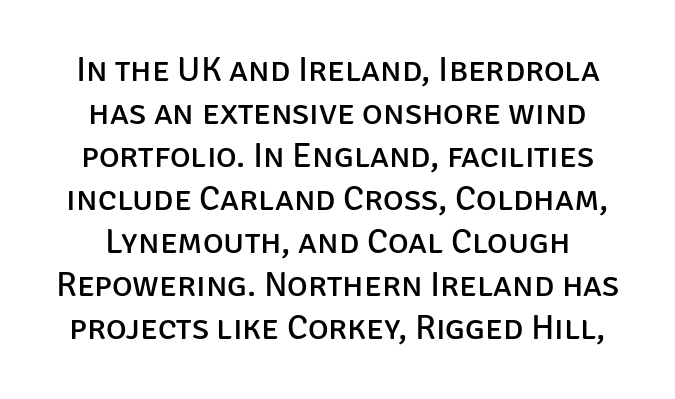
{"serif": "no", "italic": "no", "bold": "no", "weight": "regular", "width": "normal", "stroke_contrast": "low", "x_height": "large", "monospaced": "no", "underline": "no", "line_spacing_ratio": 1.23, "letter_spacing": "normal", "letter_spacing_em": 0.0, "glyph_px": 35}
